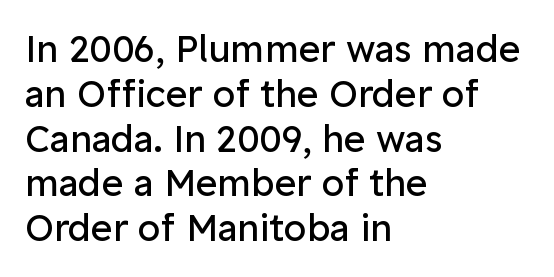
Q: Is the text bold? A: No.
Q: Is the text italic (slanted)? A: No, it is upright.
Q: Is the typeface a serif or a sans-serif typeface? A: Sans-serif.
Q: Is the text underlined? A: No.
Q: How is the paragraph aligned? A: Left-aligned.
Q: Is the spacing between letters normal or unusually wide? A: Normal.
Q: Width (condensed, normal, or wide)? A: Normal.
Q: Stroke contrast? A: Low.
Q: x-height? A: Medium.
Q: Monospaced? A: No.
